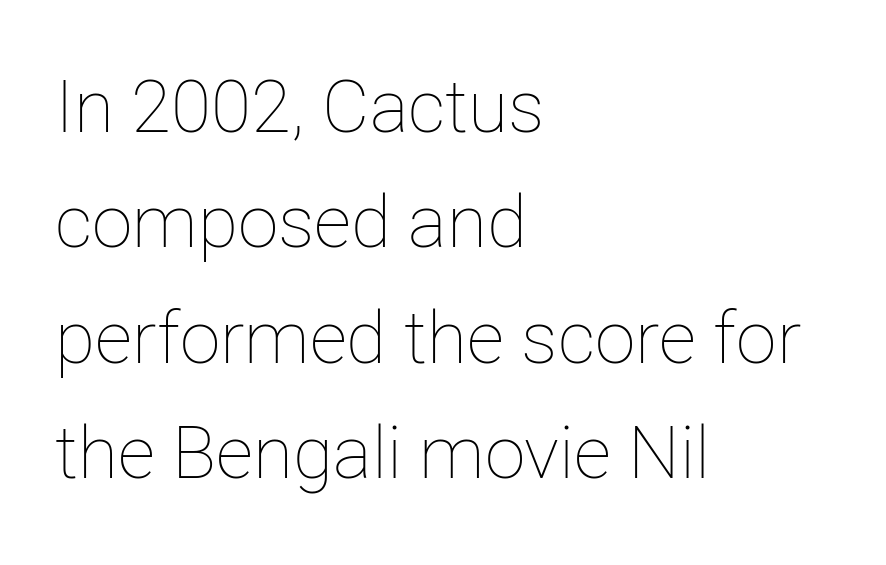
{"italic": "no", "bold": "no", "weight": "thin", "width": "normal", "stroke_contrast": "low", "x_height": "medium", "monospaced": "no", "underline": "no", "align": "left", "line_spacing": "normal", "line_spacing_ratio": 1.58, "letter_spacing": "normal", "letter_spacing_em": 0.0, "glyph_px": 73}
